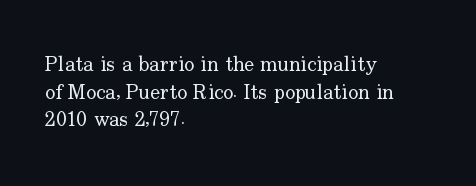
{"italic": "no", "bold": "no", "underline": "no", "align": "left", "line_spacing": "normal", "line_spacing_ratio": 1.31, "letter_spacing": "normal", "letter_spacing_em": 0.0, "glyph_px": 21}
